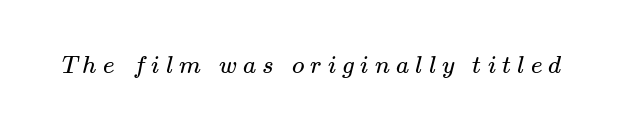
The image shows 25 px text type; set unusually wide letter spacing (+0.24 em), not underlined.
